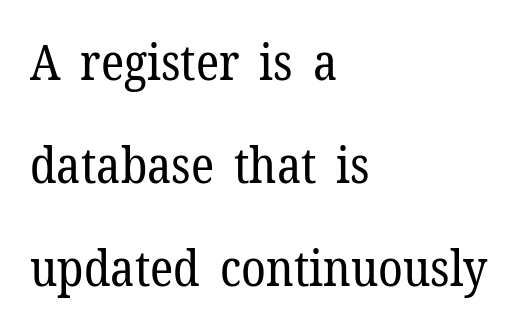
{"serif": "yes", "italic": "no", "bold": "no", "weight": "regular", "width": "normal", "stroke_contrast": "low", "x_height": "medium", "monospaced": "no", "underline": "no", "align": "left", "line_spacing": "loose", "line_spacing_ratio": 2.06, "letter_spacing": "normal", "letter_spacing_em": 0.0, "glyph_px": 50}
